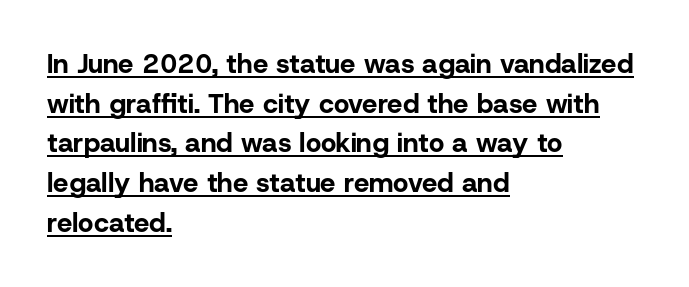
Leftover space on each line is placed entirely after the last word. Ordinary non-slanted type is in use. Each new line begins a customary step beneath the previous one. A continuous stroke trails under the words, as in a hyperlink. Students, this is bold: see how much ink each stroke carries. How are the letters spaced? Ordinarily, with no added tracking.
